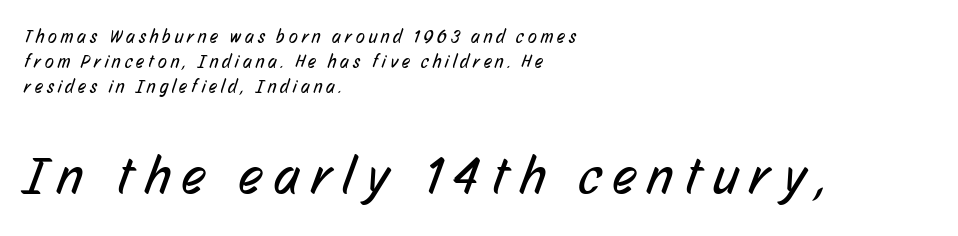
The image shows 53 px regular-weight, condensed sans-serif type; set left-aligned, normal line spacing (1.39x), unusually wide letter spacing (+0.23 em), not underlined; the second (bottom) block is 2.94x larger; low stroke contrast and a medium x-height.
